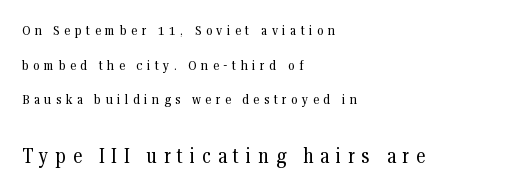
Rows of type keep a wide berth in the vertical direction. The composition opens small and finishes big. Unlike italic type, these characters show no tilt at all. This reads as an unemphasized weight, regular at the heaviest. The lines in this sample share a left origin and differ only in where they stop. Rule under the text: the space is simply empty.
